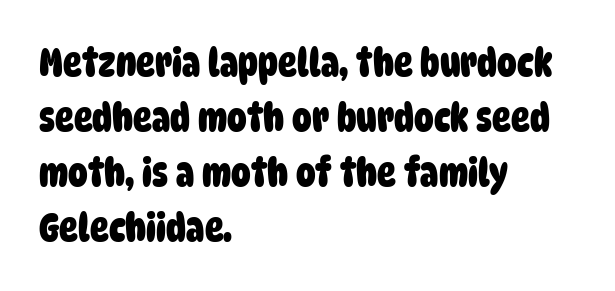
Q: Is the text bold? A: Yes.
Q: Is the typeface a serif or a sans-serif typeface? A: Sans-serif.
Q: Is the text underlined? A: No.
Q: How is the paragraph aligned? A: Left-aligned.
Q: Is the spacing between letters normal or unusually wide? A: Normal.
Q: Is the spacing between lines tight, normal or loose? A: Normal.
Q: Width (condensed, normal, or wide)? A: Condensed.
Q: Stroke contrast? A: Low.
Q: x-height? A: Large.
Q: Monospaced? A: No.
